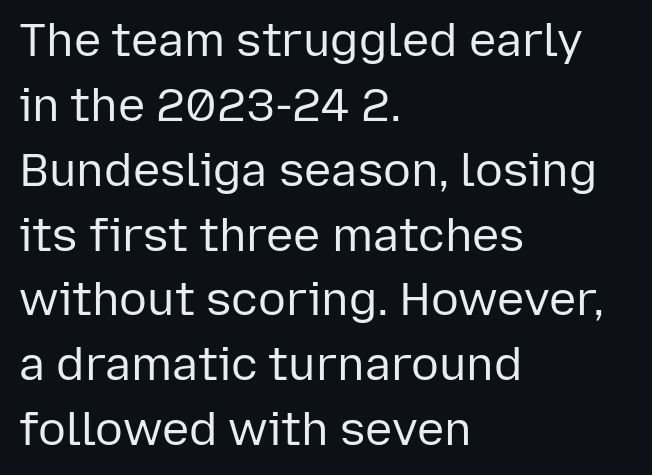
Q: Is the text bold? A: No.
Q: Is the text italic (slanted)? A: No, it is upright.
Q: Is the typeface a serif or a sans-serif typeface? A: Sans-serif.
Q: Is the text underlined? A: No.
Q: How is the paragraph aligned? A: Left-aligned.
Q: Is the spacing between letters normal or unusually wide? A: Normal.
Q: Is the spacing between lines tight, normal or loose? A: Normal.
Q: Width (condensed, normal, or wide)? A: Normal.
Q: Stroke contrast? A: Low.
Q: x-height? A: Medium.
Q: Monospaced? A: No.
